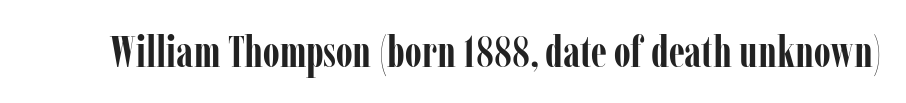
Q: Is the text bold? A: Yes.
Q: Is the text italic (slanted)? A: No, it is upright.
Q: Is the typeface a serif or a sans-serif typeface? A: Serif.
Q: Is the text underlined? A: No.
Q: Is the spacing between letters normal or unusually wide? A: Normal.
Q: Width (condensed, normal, or wide)? A: Condensed.
Q: Stroke contrast? A: Low.
Q: x-height? A: Medium.
Q: Monospaced? A: No.
